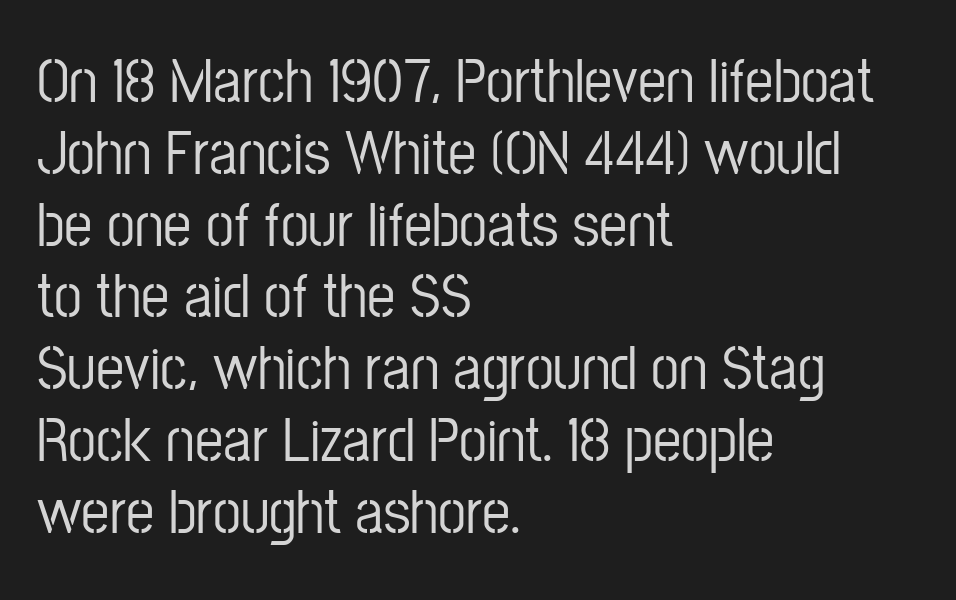
The image shows 63 px condensed sans-serif type, upright; set left-aligned, tight line spacing (1.14x), normal letter spacing, not underlined; low stroke contrast and a medium x-height.
